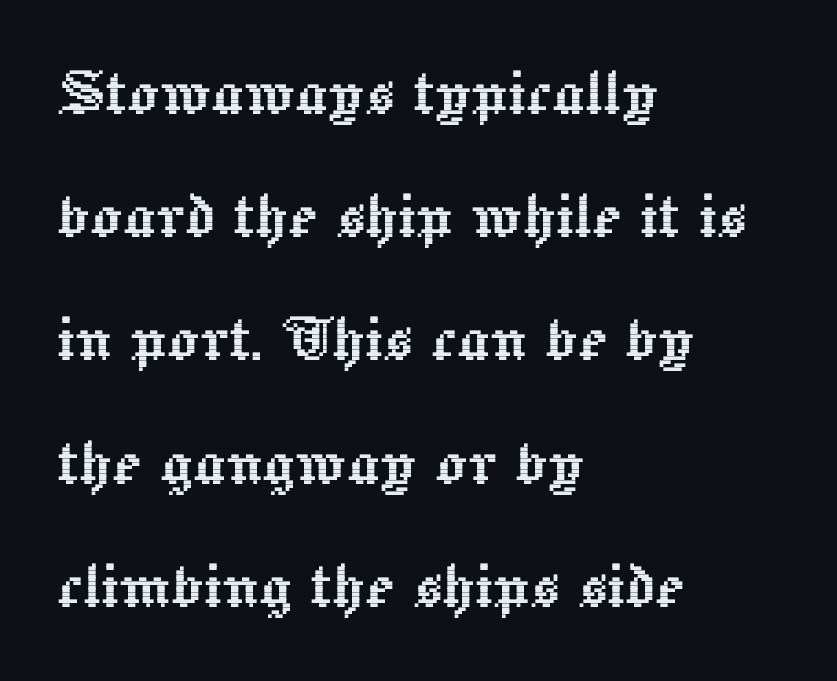
Q: Is the text italic (slanted)? A: No, it is upright.
Q: Is the text underlined? A: No.
Q: How is the paragraph aligned? A: Left-aligned.
Q: Is the spacing between letters normal or unusually wide? A: Normal.
Q: Is the spacing between lines tight, normal or loose? A: Normal.
Q: Width (condensed, normal, or wide)? A: Normal.
Q: x-height? A: Medium.
Q: Monospaced? A: No.
